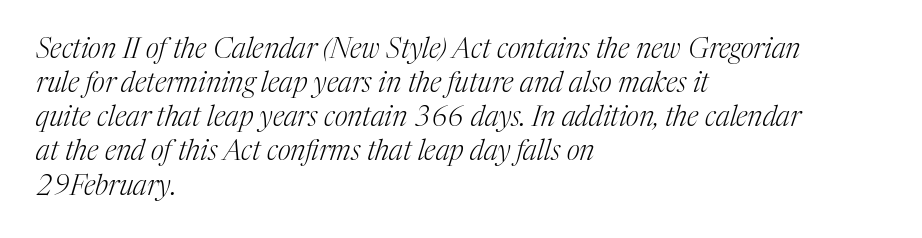
{"serif": "yes", "italic": "yes", "lean": "right", "slant_degrees": 17, "bold": "no", "weight": "light", "width": "normal", "stroke_contrast": "medium", "x_height": "medium", "monospaced": "no", "underline": "no", "align": "left", "line_spacing_ratio": 1.22, "letter_spacing": "normal", "letter_spacing_em": 0.0, "glyph_px": 28}
